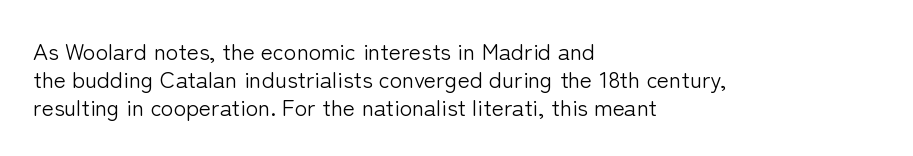
Italic: no, the glyphs are upright roman. Typeset ragged right — the left edge is the straight one. The gaps between neighbouring characters are ordinary and unremarkable. No letter is thick-stroked: the sample isn't bold. Lines of text with bare space underneath.
